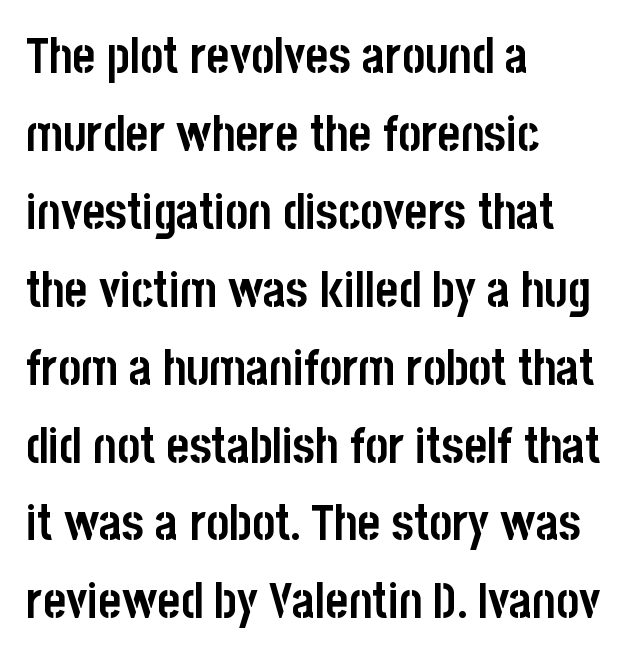
No italicization has been applied; the sample stays upright. These lines sit exactly where default settings would place them. Heavy-handed strokes throughout: this text is bold. Note: no serifs on the glyphs.
